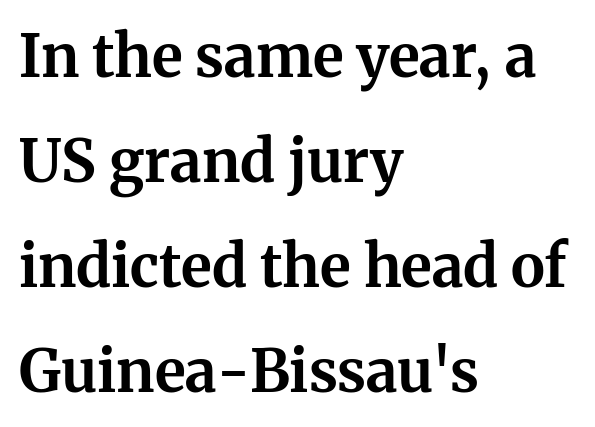
{"serif": "yes", "italic": "no", "bold": "yes", "weight": "bold", "width": "normal", "stroke_contrast": "medium", "x_height": "medium", "monospaced": "no", "underline": "no", "align": "left", "line_spacing_ratio": 1.81, "letter_spacing": "normal", "letter_spacing_em": 0.0, "glyph_px": 58}
